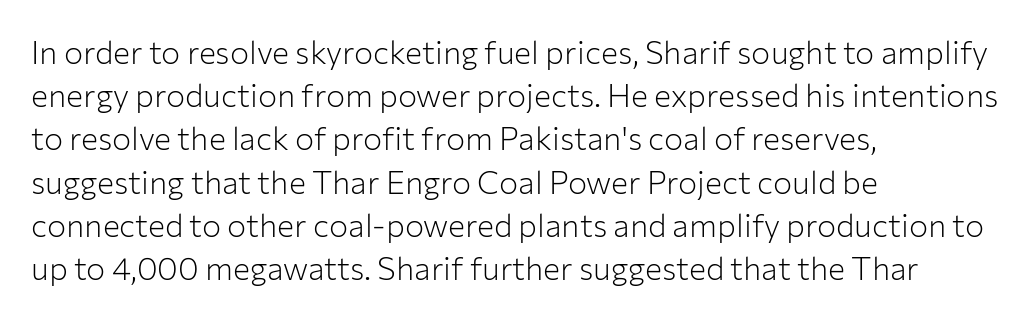
{"serif": "no", "italic": "no", "bold": "no", "weight": "light", "width": "normal", "stroke_contrast": "low", "x_height": "medium", "monospaced": "no", "underline": "no", "align": "left", "line_spacing": "normal", "line_spacing_ratio": 1.35, "letter_spacing": "normal", "letter_spacing_em": 0.0, "glyph_px": 32}
